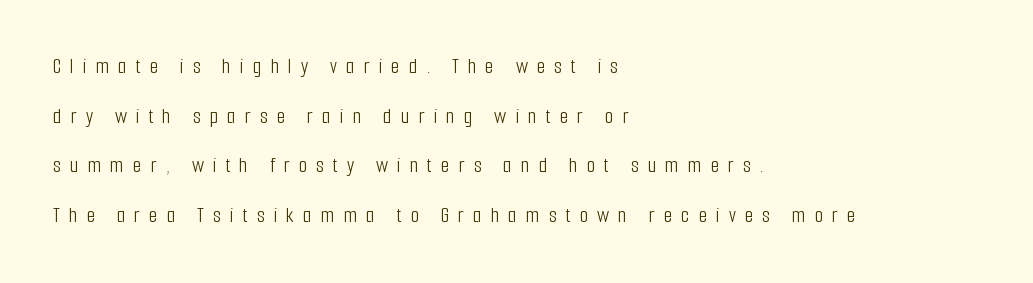
No word sits above an underline. Compared with typical paragraphs, the rows here are farther apart. The letters stand straight up with perfectly vertical stems. Look at the tracking — it's clearly loosened, letters drifting apart.
